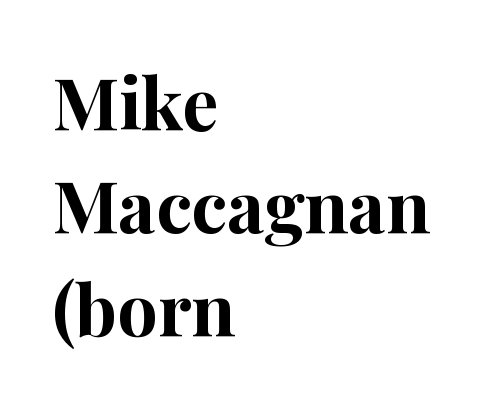
{"serif": "yes", "italic": "no", "bold": "yes", "weight": "bold", "width": "normal", "stroke_contrast": "high", "x_height": "medium", "monospaced": "no", "underline": "no", "align": "left", "line_spacing": "normal", "line_spacing_ratio": 1.43, "letter_spacing": "normal", "letter_spacing_em": 0.0, "glyph_px": 72}
